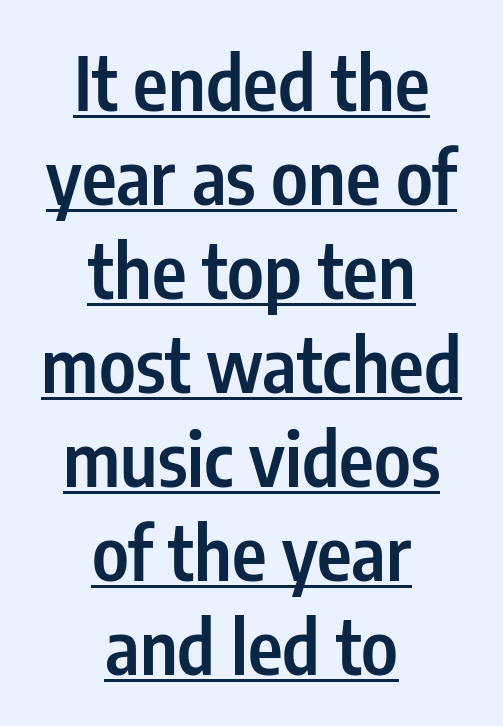
Q: Is the text bold? A: Semi-bold.
Q: Is the text italic (slanted)? A: No, it is upright.
Q: Is the typeface a serif or a sans-serif typeface? A: Sans-serif.
Q: Is the text underlined? A: Yes.
Q: How is the paragraph aligned? A: Centered.
Q: Is the spacing between letters normal or unusually wide? A: Normal.
Q: Is the spacing between lines tight, normal or loose? A: Normal.
Q: Width (condensed, normal, or wide)? A: Condensed.
Q: Stroke contrast? A: Low.
Q: x-height? A: Medium.
Q: Monospaced? A: No.
